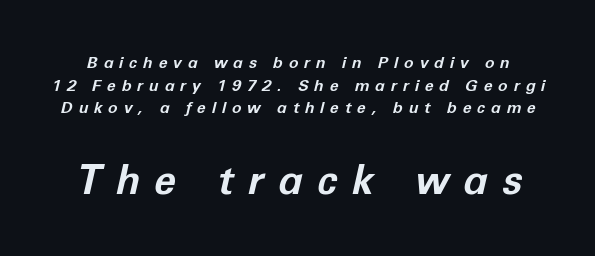
Bigger letters appear in the bottom chunk; the top chunk is reduced. When letters slant like this, we call the style italic. Do the characters align in a grid? No, the font is proportional. Characters follow at a spacing far wider than the type designer built in. A full-strength bold gives these letters their thick strokes. The space directly below the letters is spotless.
